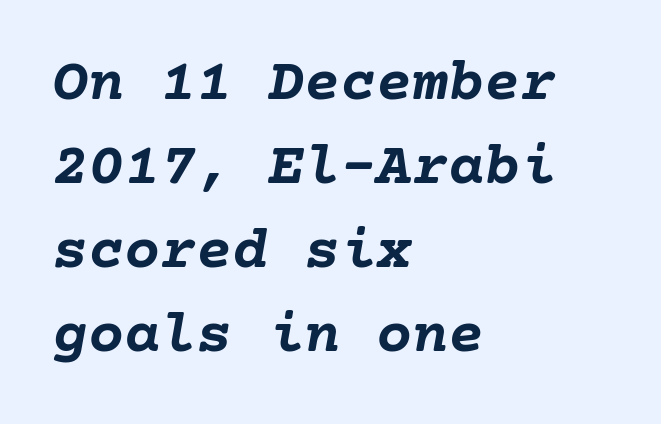
It's the slanting kind of type. Does the leading feel generous? No, just average. A bare baseline throughout the passage. Where is the straight margin? On the left. Tracking here is standard; glyphs follow each other at the usual distance.
